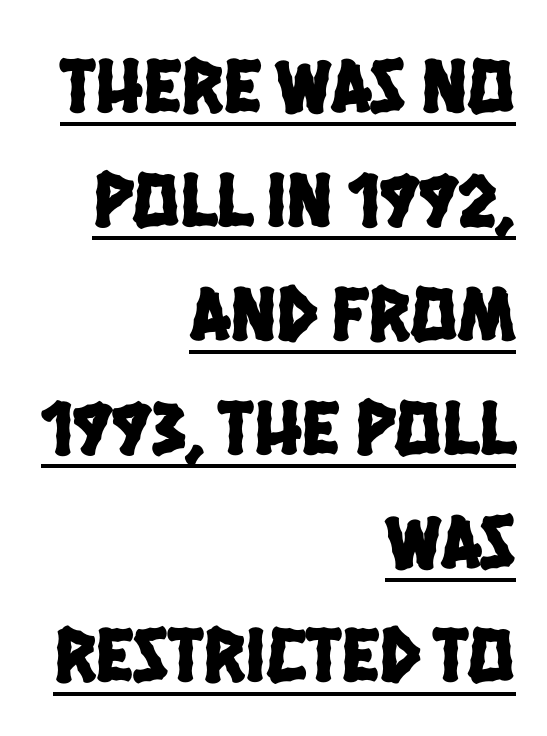
The image shows 78 px condensed sans-serif type; set right-aligned, normal line spacing (1.46x), normal letter spacing, underlined; low stroke contrast and a large x-height.
